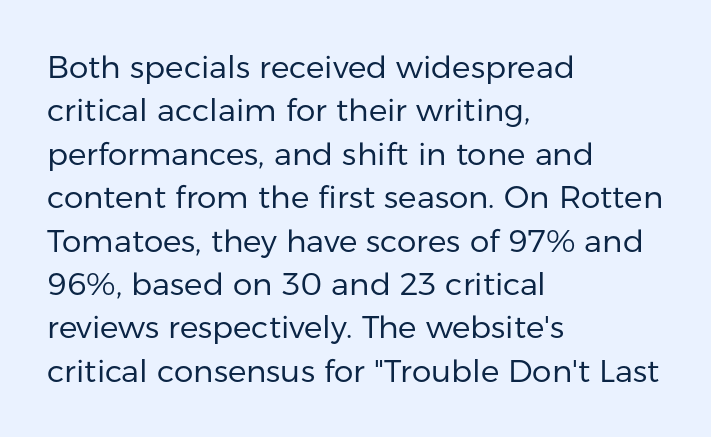
Q: Is the text bold? A: No.
Q: Is the text italic (slanted)? A: No, it is upright.
Q: Is the typeface a serif or a sans-serif typeface? A: Sans-serif.
Q: Is the text underlined? A: No.
Q: How is the paragraph aligned? A: Left-aligned.
Q: Is the spacing between letters normal or unusually wide? A: Normal.
Q: Is the spacing between lines tight, normal or loose? A: Normal.
Q: Width (condensed, normal, or wide)? A: Normal.
Q: Stroke contrast? A: Low.
Q: x-height? A: Medium.
Q: Monospaced? A: No.
